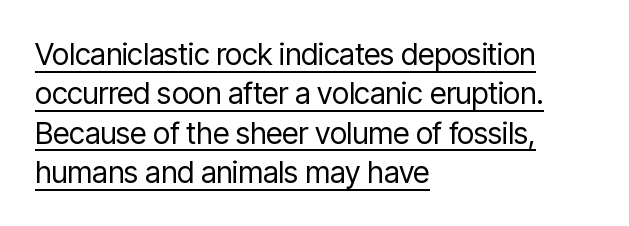
The image shows 30 px regular-weight, condensed sans-serif type, upright; set left-aligned, normal line spacing (1.31x), normal letter spacing, underlined; low stroke contrast and a medium x-height.
